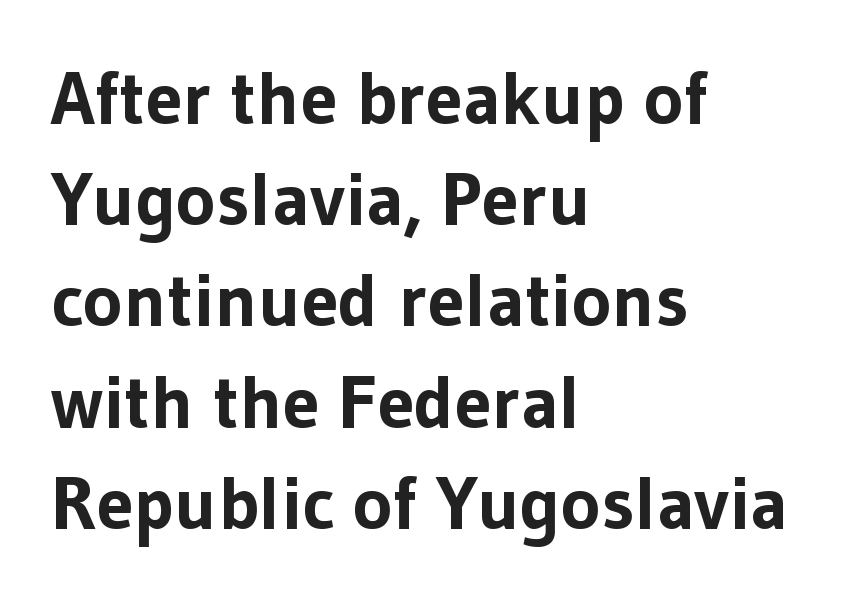
{"serif": "no", "italic": "no", "bold": "yes", "weight": "bold", "width": "normal", "stroke_contrast": "low", "x_height": "medium", "monospaced": "no", "underline": "no", "align": "left", "line_spacing": "normal", "line_spacing_ratio": 1.35, "letter_spacing": "normal", "letter_spacing_em": 0.0, "glyph_px": 75}
